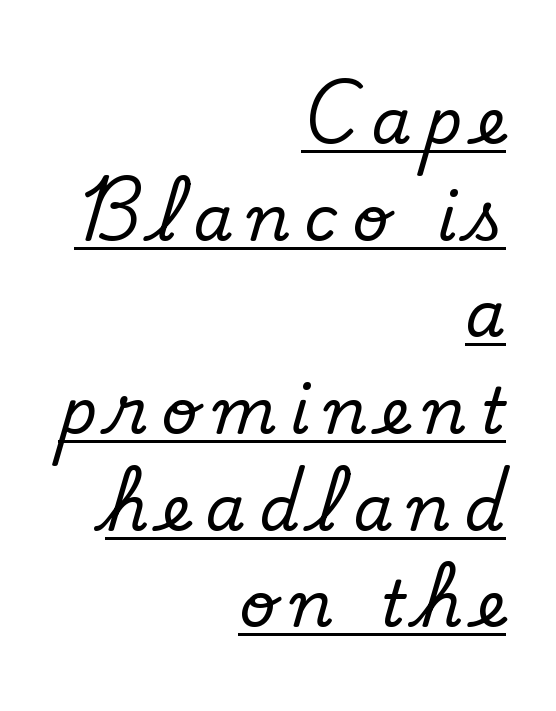
Q: Is the text italic (slanted)? A: Yes.
Q: Is the typeface a serif or a sans-serif typeface? A: Serif.
Q: Is the text underlined? A: Yes.
Q: How is the paragraph aligned? A: Right-aligned.
Q: Is the spacing between letters normal or unusually wide? A: Unusually wide.
Q: Is the spacing between lines tight, normal or loose? A: Normal.
Q: Width (condensed, normal, or wide)? A: Normal.
Q: Stroke contrast? A: Low.
Q: x-height? A: Small.
Q: Monospaced? A: No.
